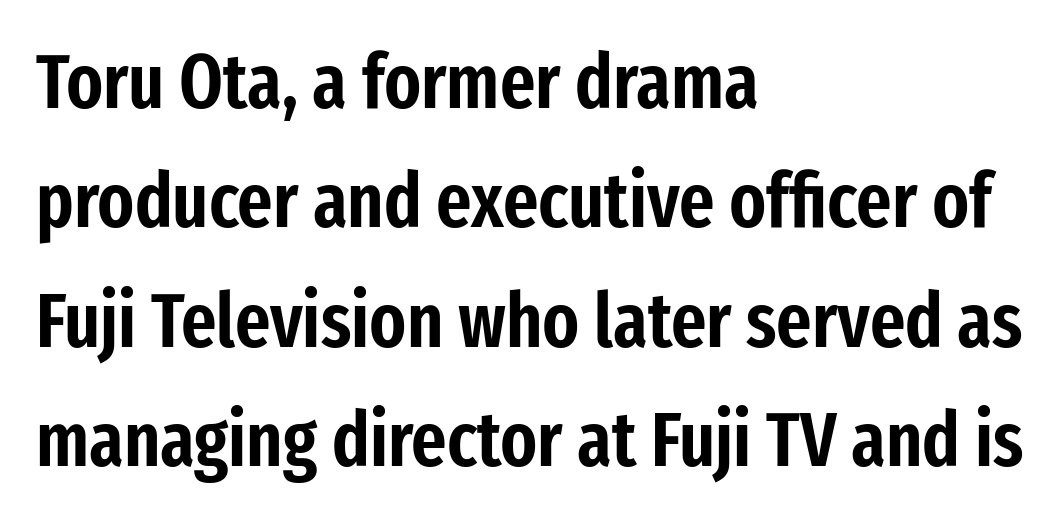
Caption: multi-line text, flush left, ragged right. Proportional: the letters do not fall into vertical columns. Upright lettering throughout. Nothing unusual about the tracking: characters are spaced as the font intends. You can tell from the bare stems that sans-serif type was used. The zone under the glyphs is completely vacant.
